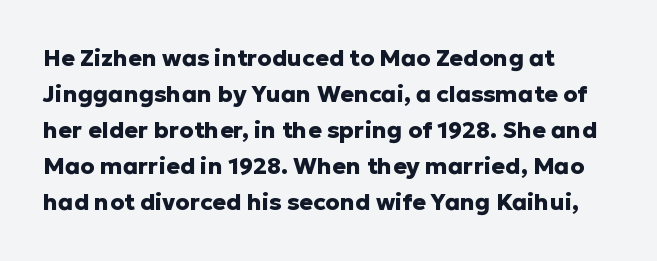
Q: Is the text bold? A: Yes.
Q: Is the text italic (slanted)? A: No, it is upright.
Q: Is the text underlined? A: No.
Q: How is the paragraph aligned? A: Left-aligned.
Q: Is the spacing between letters normal or unusually wide? A: Normal.
Q: Is the spacing between lines tight, normal or loose? A: Normal.
